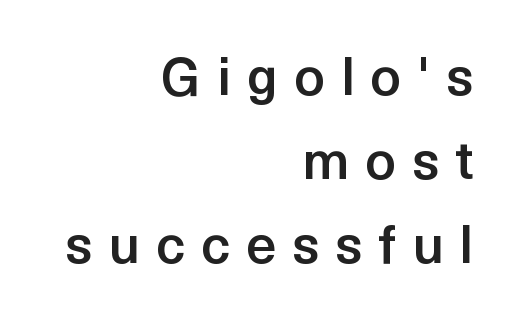
{"serif": "no", "italic": "no", "bold": "semi", "weight": "semibold", "width": "normal", "x_height": "medium", "monospaced": "no", "underline": "no", "align": "right", "line_spacing": "normal", "line_spacing_ratio": 1.56, "letter_spacing": "wide", "letter_spacing_em": 0.29, "glyph_px": 54}
